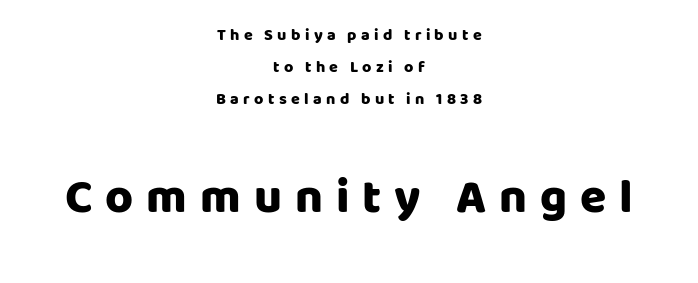
Italic? Not at all — the glyphs are vertical. The passage shown has open, widely tracked lettering throughout. Short and long lines alike share a common midpoint. Note the varied advance widths — an 'i' is clearly narrower than an 'm'. Regarding leading, the lines here are spaced well apart. Size contrast runs from small at the top to large at the bottom.
